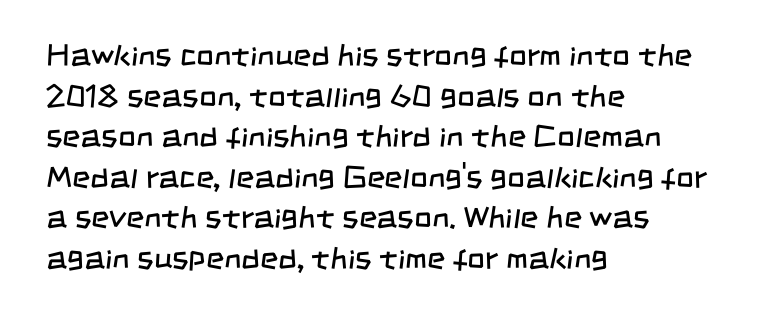
The image shows 31 px regular-weight, condensed sans-serif type; set left-aligned, normal line spacing (1.31x), normal letter spacing, not underlined; low stroke contrast and a large x-height.
